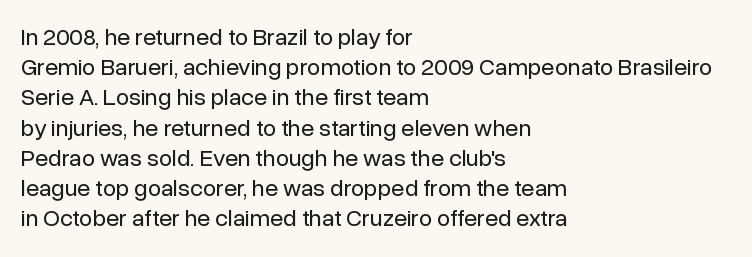
The image shows 24 px text type, upright; set left-aligned, normal line spacing (1.26x), normal letter spacing, not underlined.
